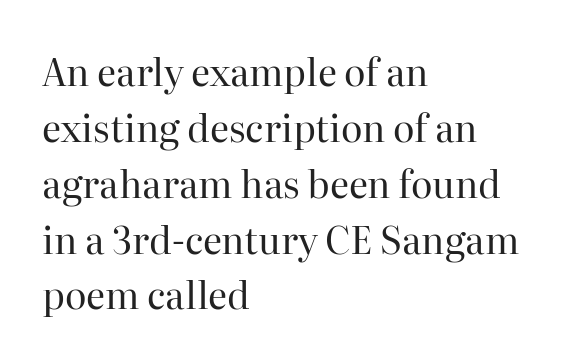
The image shows 37 px regular-weight serif type, upright; set left-aligned, normal line spacing (1.51x), normal letter spacing, not underlined; high stroke contrast and a medium x-height.
